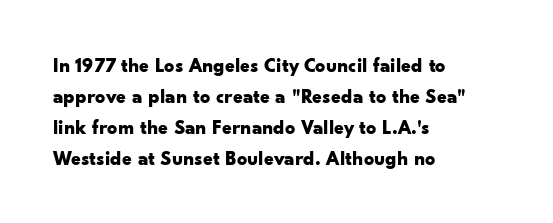
Q: Is the text bold? A: Yes.
Q: Is the text italic (slanted)? A: No, it is upright.
Q: Is the text underlined? A: No.
Q: How is the paragraph aligned? A: Left-aligned.
Q: Is the spacing between letters normal or unusually wide? A: Normal.
Q: Is the spacing between lines tight, normal or loose? A: Normal.
